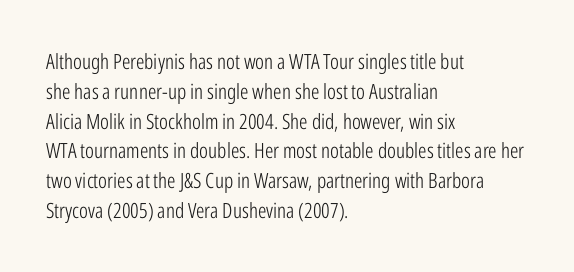
Q: Is the text bold? A: No.
Q: Is the text italic (slanted)? A: No, it is upright.
Q: Is the text underlined? A: No.
Q: How is the paragraph aligned? A: Left-aligned.
Q: Is the spacing between letters normal or unusually wide? A: Normal.
Q: Is the spacing between lines tight, normal or loose? A: Normal.
